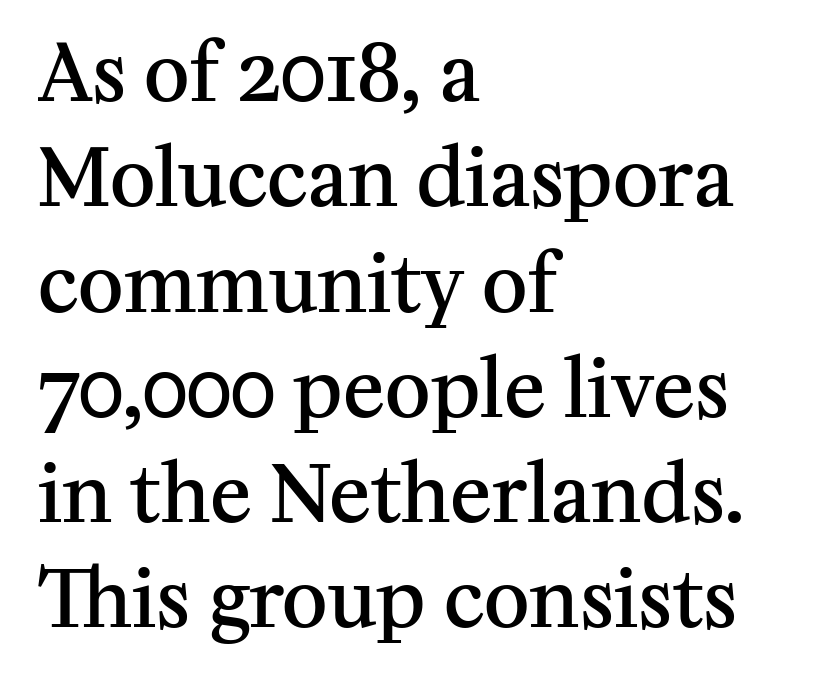
The strokes are fattened partway — semibold, not bold. This is roman type, the default non-slanted kind. The zone under the glyphs is completely vacant. Note the varied advance widths — an 'i' is clearly narrower than an 'm'.
